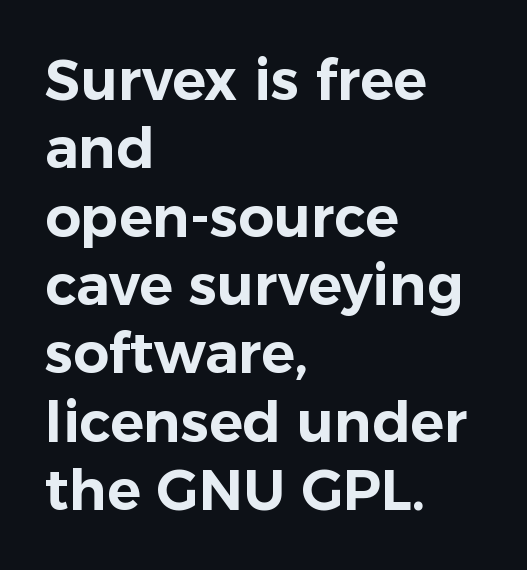
You can tell from the bare stems that sans-serif type was used. The rendering uses natural spacing where letterforms have individual widths. Every character sits straight up, as roman type does. Nobody drew a line under any word here.
